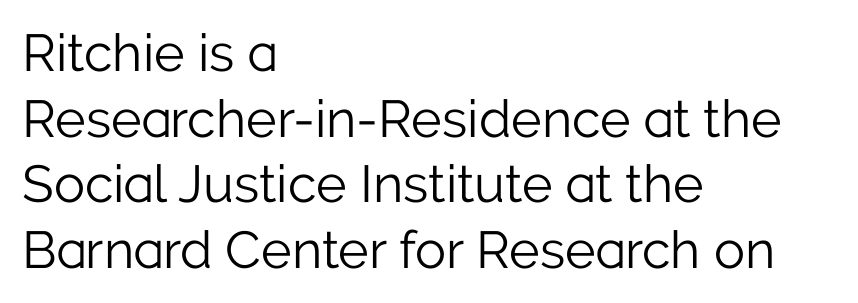
The image shows 52 px light sans-serif type, upright; set left-aligned, normal line spacing (1.26x), normal letter spacing, not underlined; low stroke contrast and a medium x-height.
